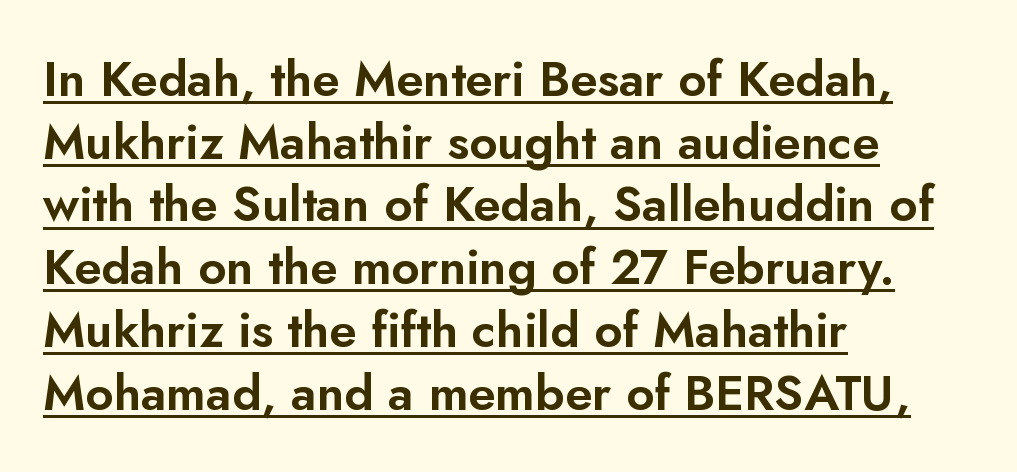
Q: Is the text italic (slanted)? A: No, it is upright.
Q: Is the typeface a serif or a sans-serif typeface? A: Sans-serif.
Q: Is the text underlined? A: Yes.
Q: How is the paragraph aligned? A: Left-aligned.
Q: Is the spacing between letters normal or unusually wide? A: Normal.
Q: Is the spacing between lines tight, normal or loose? A: Normal.
Q: Width (condensed, normal, or wide)? A: Normal.
Q: Stroke contrast? A: Low.
Q: x-height? A: Small.
Q: Monospaced? A: No.
